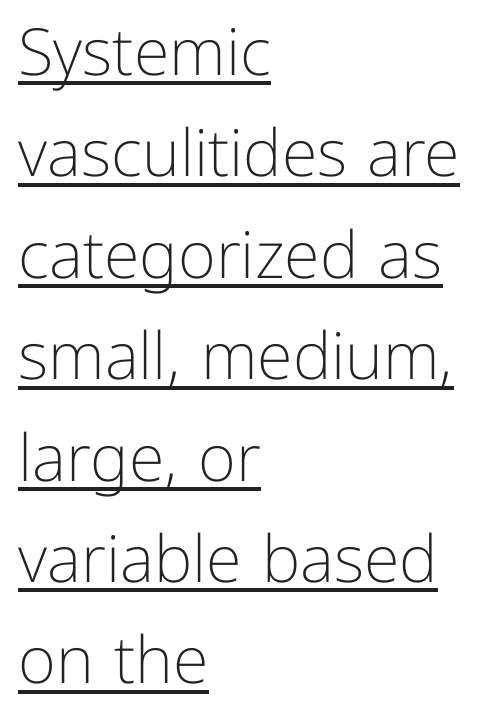
Each stroke keeps to a modest, everyday thickness or less. In CSS terms this would be text-align: left. Note the varied advance widths — an 'i' is clearly narrower than an 'm'. The leading is moderate, giving the passage an even texture. Grotesque or geometric, the face here clearly has no serifs. Underlined type.
